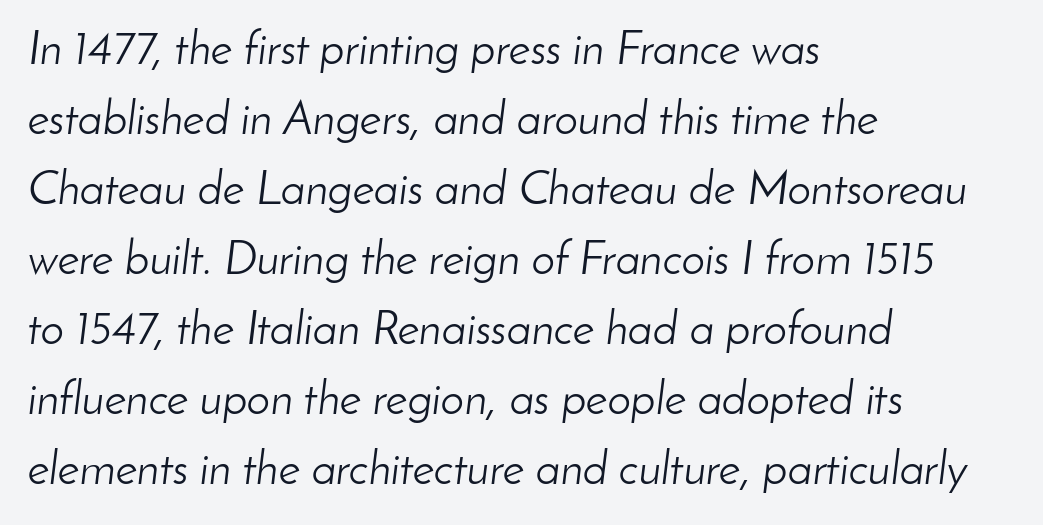
Tracking here is standard; glyphs follow each other at the usual distance. A typesetter would call this proportional, since set widths differ per character. Quick note: interline space is typical. Nobody drew a line under any word here.
